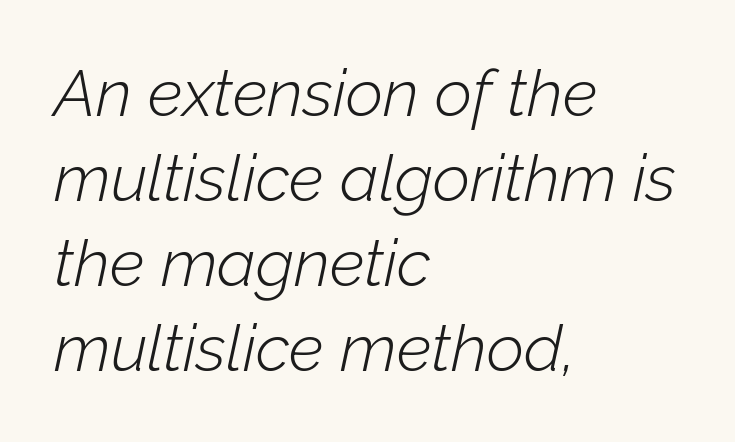
Q: Is the text bold? A: No.
Q: Is the text italic (slanted)? A: Yes, it leans right by about 12 degrees.
Q: Is the text underlined? A: No.
Q: How is the paragraph aligned? A: Left-aligned.
Q: Is the spacing between letters normal or unusually wide? A: Normal.
Q: Is the spacing between lines tight, normal or loose? A: Normal.
Q: Width (condensed, normal, or wide)? A: Normal.
Q: Stroke contrast? A: Low.
Q: x-height? A: Medium.
Q: Monospaced? A: No.
